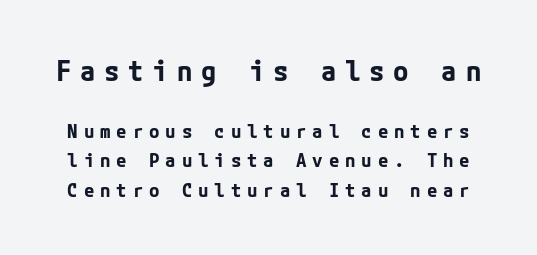
Q: Is the text bold? A: Yes.
Q: Is the text italic (slanted)? A: No, it is upright.
Q: Is the typeface a serif or a sans-serif typeface? A: Sans-serif.
Q: Is the text underlined? A: No.
Q: Is the spacing between letters normal or unusually wide? A: Unusually wide.
Q: Is the spacing between lines tight, normal or loose? A: Normal.
Q: Which block of text is set in a larger size, the first (top) or the second (bottom)? A: The first (top) one.
Q: Width (condensed, normal, or wide)? A: Normal.
Q: Stroke contrast? A: Low.
Q: x-height? A: Medium.
